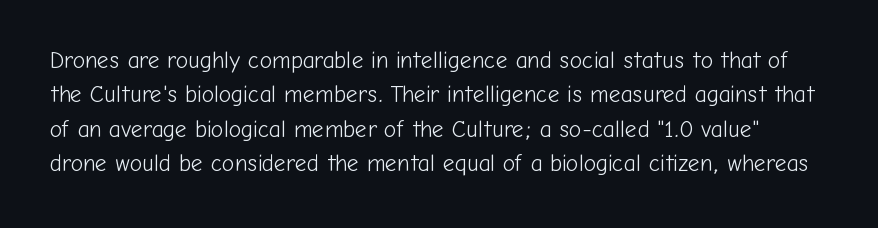
The image shows 23 px text type, upright; set normal line spacing (1.5x), normal letter spacing, not underlined.
